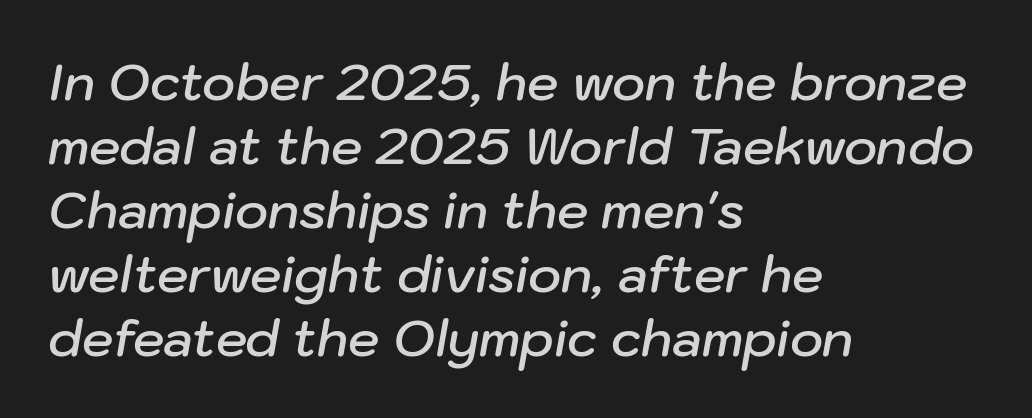
Q: Is the text bold? A: Semi-bold.
Q: Is the text italic (slanted)? A: Yes, it leans right by about 10 degrees.
Q: Is the text underlined? A: No.
Q: How is the paragraph aligned? A: Left-aligned.
Q: Is the spacing between letters normal or unusually wide? A: Normal.
Q: Is the spacing between lines tight, normal or loose? A: Normal.
Q: Width (condensed, normal, or wide)? A: Normal.
Q: Stroke contrast? A: Low.
Q: x-height? A: Medium.
Q: Monospaced? A: No.
